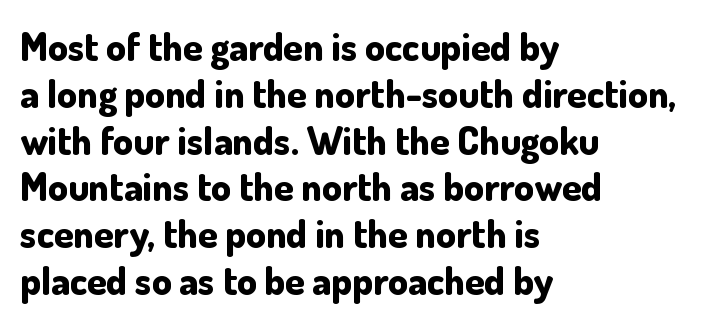
Q: Is the text bold? A: Yes.
Q: Is the text italic (slanted)? A: No, it is upright.
Q: Is the typeface a serif or a sans-serif typeface? A: Sans-serif.
Q: Is the text underlined? A: No.
Q: How is the paragraph aligned? A: Left-aligned.
Q: Is the spacing between letters normal or unusually wide? A: Normal.
Q: Width (condensed, normal, or wide)? A: Normal.
Q: Stroke contrast? A: Low.
Q: x-height? A: Small.
Q: Monospaced? A: No.
